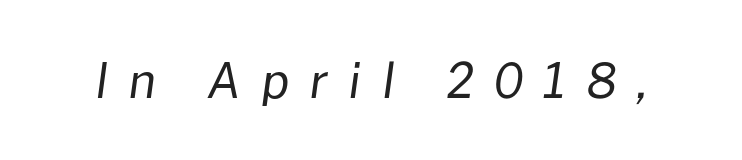
The image shows 48 px regular-weight type, italic (leaning right); set unusually wide letter spacing (+0.43 em), not underlined; low stroke contrast and a medium x-height.
